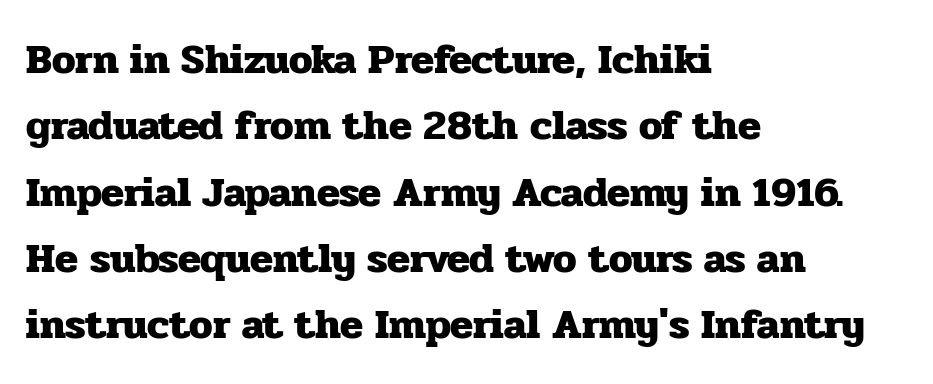
The image shows 42 px heavy serif type, upright; set left-aligned, normal line spacing (1.58x), normal letter spacing, not underlined; low stroke contrast and a medium x-height.
